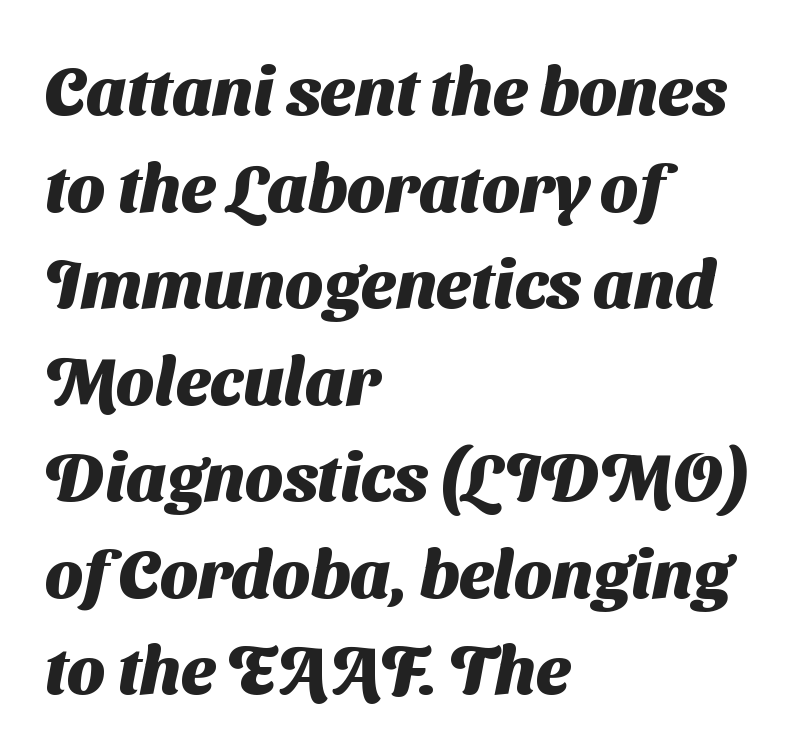
This sample is left-justified, so line endings fall wherever the words run out. You can tell from the bare stems that sans-serif type was used. The typesetting leans heavy: a genuine bold. In terms of letterspacing, this is plain default setting. Each letter keeps its own natural width here, so spacing adapts to shape.
